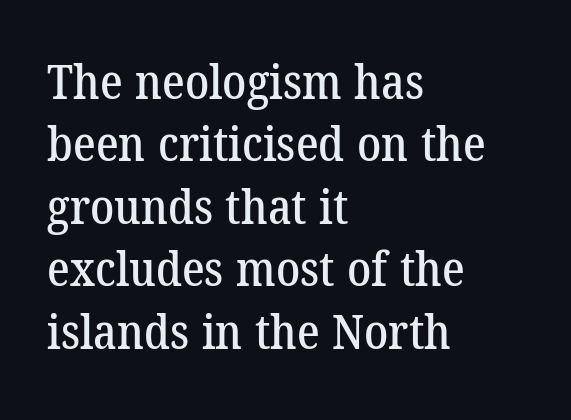
{"serif": "yes", "width": "normal", "stroke_contrast": "low", "x_height": "medium", "monospaced": "no", "underline": "no", "align": "left", "line_spacing": "normal", "line_spacing_ratio": 1.3, "letter_spacing": "normal", "letter_spacing_em": 0.0, "glyph_px": 48}
